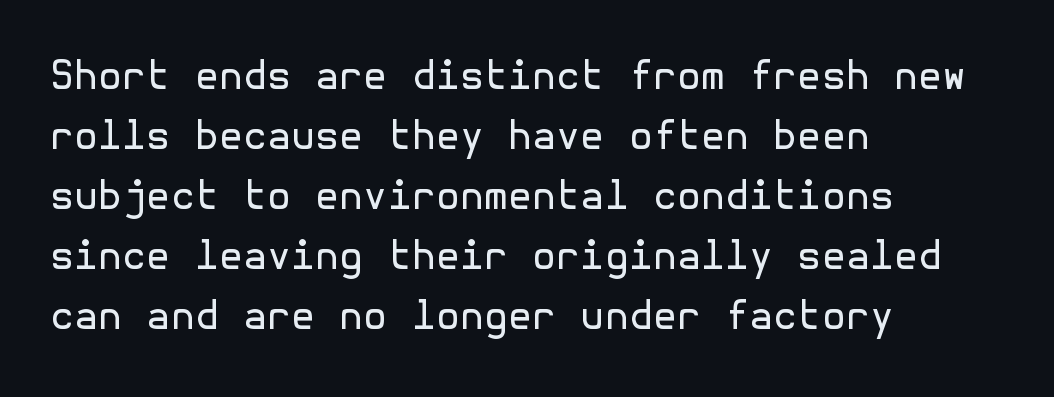
{"serif": "no", "italic": "no", "bold": "no", "weight": "regular", "width": "normal", "x_height": "medium", "underline": "no", "align": "left", "line_spacing": "normal", "line_spacing_ratio": 1.54, "letter_spacing": "normal", "letter_spacing_em": 0.0, "glyph_px": 39}
